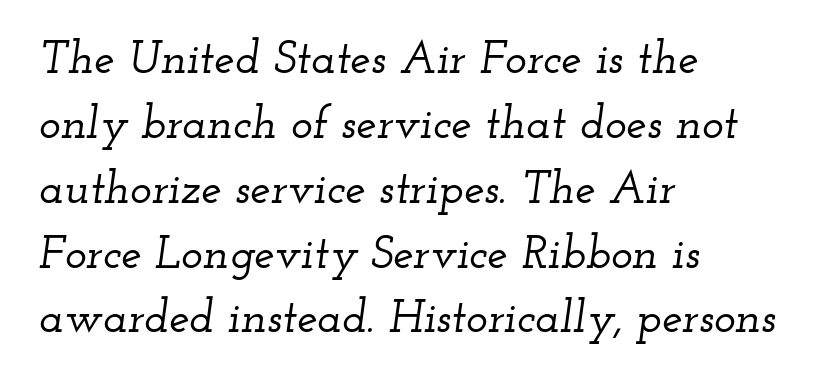
Looking at the ascenders, they clearly lean. The rendering keeps characters at their native spacing. The rendering uses natural spacing where letterforms have individual widths. The rendering shows small feet on the letterforms — a serif design. Has an underline been added? It has not.
